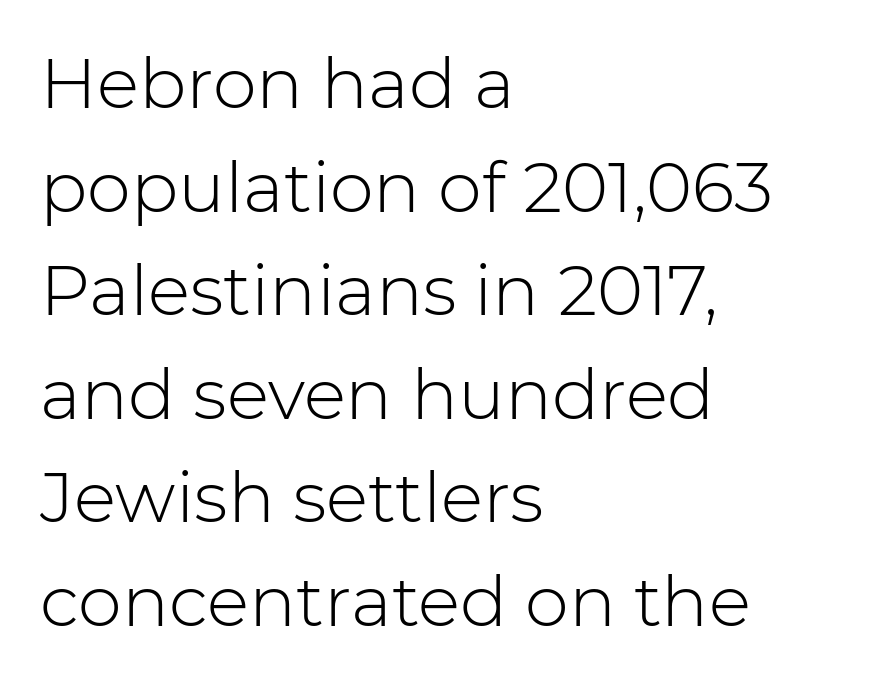
Q: Is the text bold? A: No.
Q: Is the text italic (slanted)? A: No, it is upright.
Q: Is the typeface a serif or a sans-serif typeface? A: Sans-serif.
Q: Is the text underlined? A: No.
Q: How is the paragraph aligned? A: Left-aligned.
Q: Is the spacing between letters normal or unusually wide? A: Normal.
Q: Is the spacing between lines tight, normal or loose? A: Normal.
Q: Width (condensed, normal, or wide)? A: Normal.
Q: Stroke contrast? A: Low.
Q: x-height? A: Medium.
Q: Monospaced? A: No.
